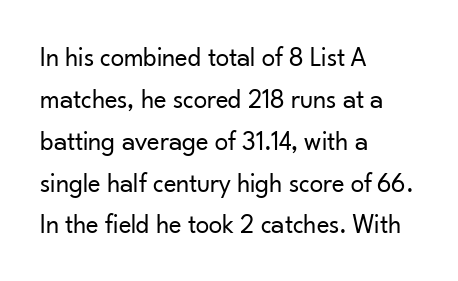
{"italic": "no", "bold": "no", "underline": "no", "align": "left", "line_spacing": "normal", "line_spacing_ratio": 1.55, "letter_spacing": "normal", "letter_spacing_em": 0.0, "glyph_px": 27}
